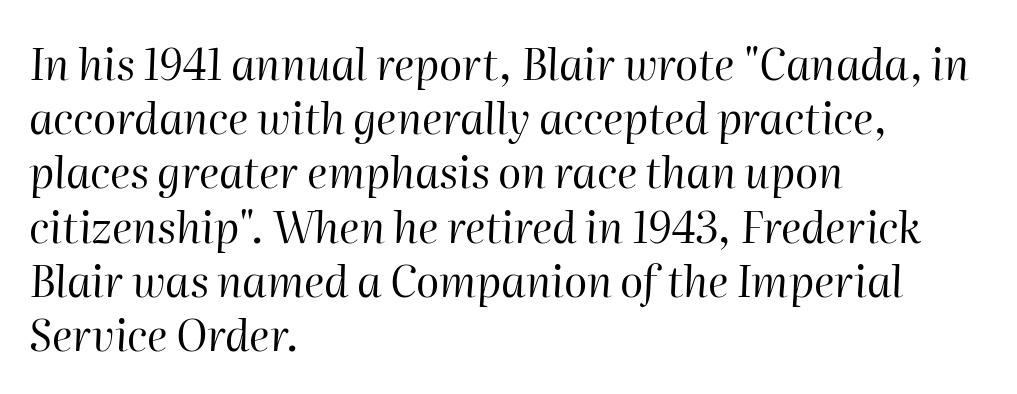
{"italic": "yes", "lean": "right", "slant_degrees": 2, "bold": "no", "weight": "regular", "width": "normal", "stroke_contrast": "high", "x_height": "medium", "monospaced": "no", "underline": "no", "align": "left", "line_spacing": "normal", "line_spacing_ratio": 1.26, "letter_spacing": "normal", "letter_spacing_em": 0.0, "glyph_px": 43}
